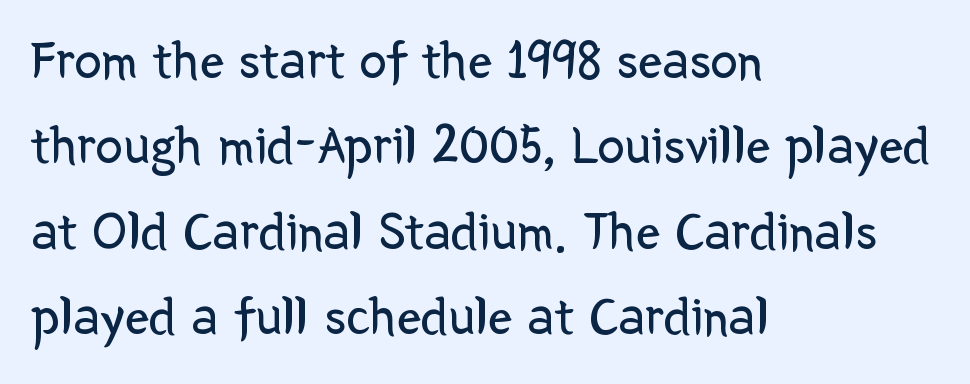
{"serif": "no", "italic": "no", "bold": "no", "weight": "regular", "width": "normal", "stroke_contrast": "low", "x_height": "medium", "monospaced": "no", "underline": "no", "align": "left", "line_spacing": "normal", "line_spacing_ratio": 1.58, "letter_spacing": "normal", "letter_spacing_em": 0.0, "glyph_px": 54}
